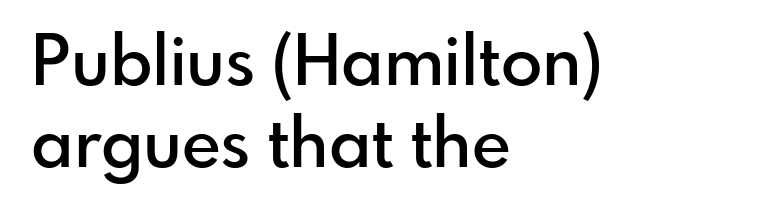
Q: Is the text bold? A: Semi-bold.
Q: Is the text italic (slanted)? A: No, it is upright.
Q: Is the typeface a serif or a sans-serif typeface? A: Sans-serif.
Q: Is the text underlined? A: No.
Q: How is the paragraph aligned? A: Left-aligned.
Q: Is the spacing between letters normal or unusually wide? A: Normal.
Q: Width (condensed, normal, or wide)? A: Normal.
Q: Stroke contrast? A: Low.
Q: x-height? A: Small.
Q: Monospaced? A: No.
